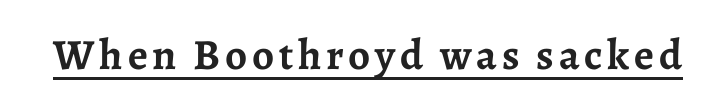
{"serif": "yes", "italic": "no", "bold": "yes", "weight": "semibold", "width": "normal", "stroke_contrast": "low", "x_height": "medium", "monospaced": "no", "underline": "yes", "glyph_px": 43}
